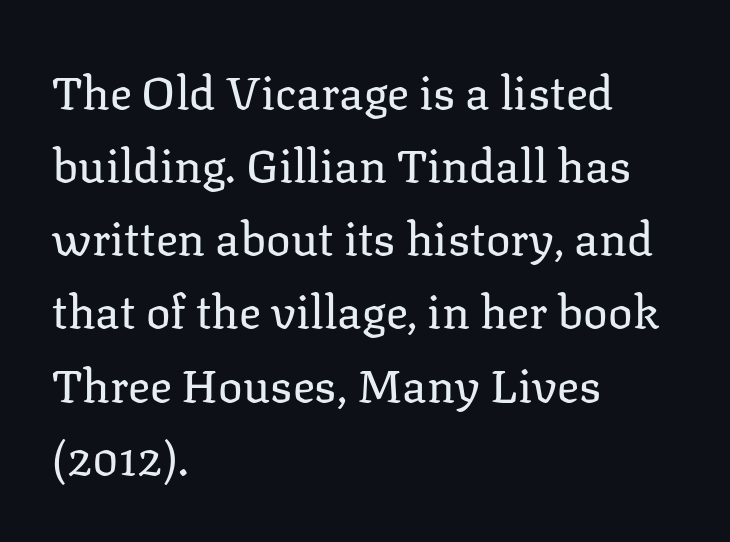
{"serif": "yes", "italic": "no", "bold": "no", "weight": "regular", "width": "normal", "stroke_contrast": "low", "x_height": "medium", "monospaced": "no", "underline": "no", "align": "left", "line_spacing": "normal", "line_spacing_ratio": 1.59, "letter_spacing": "normal", "letter_spacing_em": 0.0, "glyph_px": 46}
